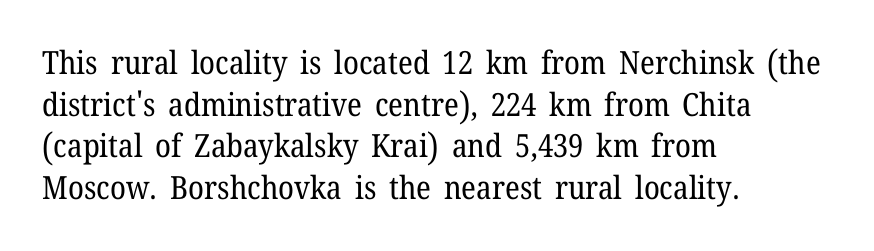
{"serif": "yes", "italic": "no", "bold": "no", "weight": "regular", "width": "normal", "stroke_contrast": "low", "x_height": "medium", "monospaced": "no", "underline": "no", "align": "left", "line_spacing": "normal", "line_spacing_ratio": 1.3, "letter_spacing": "normal", "letter_spacing_em": 0.0, "glyph_px": 32}
